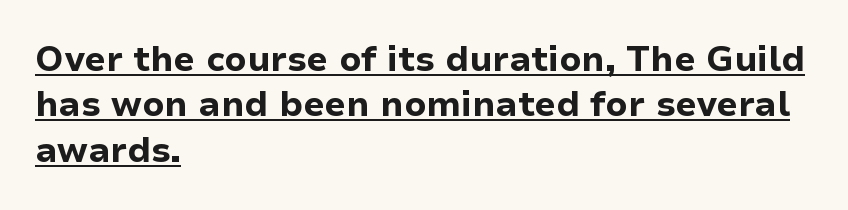
The image shows 35 px bold sans-serif type, upright; set left-aligned, normal line spacing (1.3x), normal letter spacing, underlined; low stroke contrast and a medium x-height.
